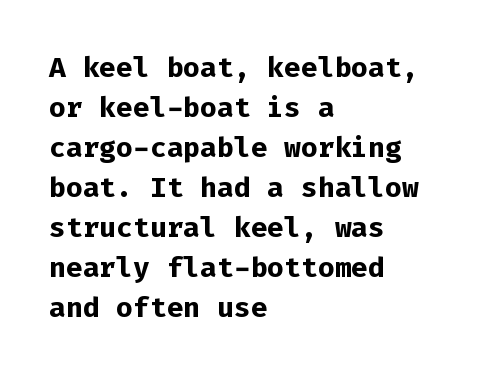
Q: Is the text bold? A: Yes.
Q: Is the text italic (slanted)? A: No, it is upright.
Q: Is the typeface a serif or a sans-serif typeface? A: Sans-serif.
Q: Is the text underlined? A: No.
Q: How is the paragraph aligned? A: Left-aligned.
Q: Is the spacing between letters normal or unusually wide? A: Normal.
Q: Is the spacing between lines tight, normal or loose? A: Normal.
Q: Width (condensed, normal, or wide)? A: Normal.
Q: Stroke contrast? A: Low.
Q: x-height? A: Medium.
Q: Monospaced? A: Yes.
